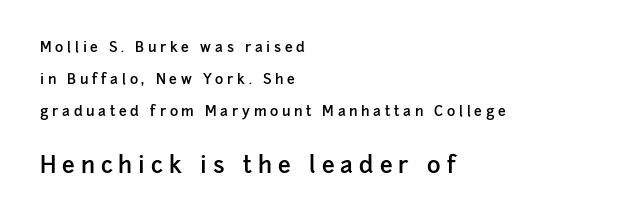
The image shows 23 px text type, upright; set left-aligned, loose line spacing (2.27x), unusually wide letter spacing (+0.26 em), not underlined; the second (bottom) block is 1.64x larger.
